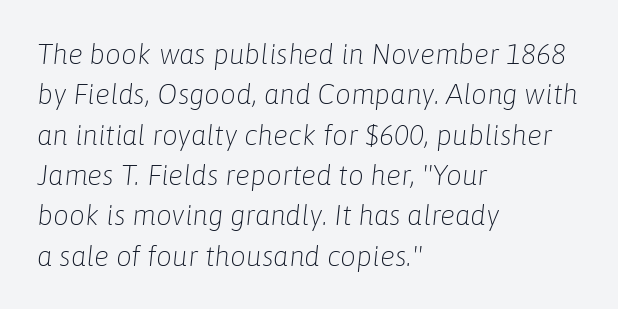
{"italic": "yes", "lean": "right", "slant_degrees": 6, "bold": "no", "weight": "light", "width": "normal", "stroke_contrast": "low", "x_height": "medium", "monospaced": "no", "underline": "no", "align": "left", "line_spacing": "normal", "line_spacing_ratio": 1.44, "letter_spacing": "normal", "letter_spacing_em": 0.0, "glyph_px": 28}
